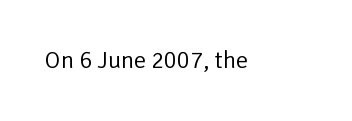
Q: Is the text bold? A: No.
Q: Is the text italic (slanted)? A: No, it is upright.
Q: Is the text underlined? A: No.
Q: Is the spacing between letters normal or unusually wide? A: Normal.
